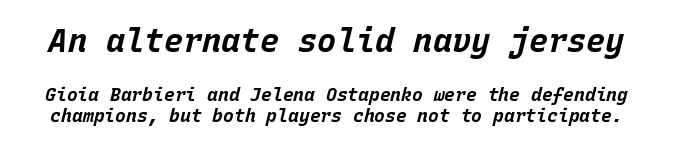
Weight: bold. Horizontal bands of white between lines are thin slivers. You could count columns in this text — the font is strictly monospaced. Just letters on the line, the space beneath them empty. Size hierarchy here favors the leading block over the trailing one. Each word holds together tightly as a unit, with standard inter-letter gaps.
